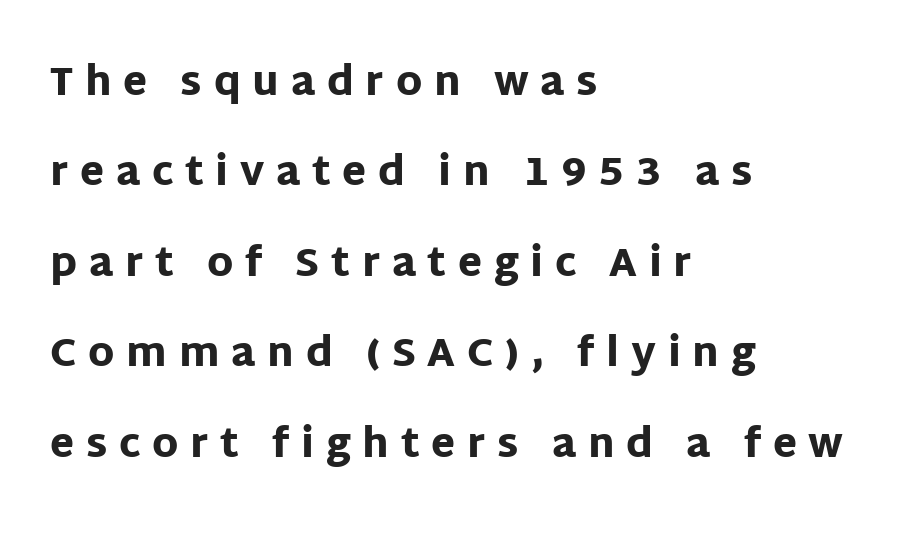
Layout note: lines flush left. Think of a printed novel: that variable character pitch is what you see here. This is roman type, the default non-slanted kind. Bold? Absolutely — the strokes are thick and heavy.
